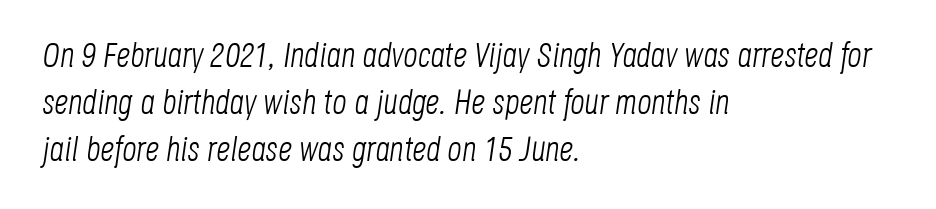
{"italic": "yes", "lean": "right", "slant_degrees": 8, "bold": "no", "weight": "light", "width": "condensed", "stroke_contrast": "low", "x_height": "large", "monospaced": "no", "underline": "no", "align": "left", "line_spacing": "normal", "line_spacing_ratio": 1.34, "letter_spacing": "normal", "letter_spacing_em": 0.0, "glyph_px": 35}
